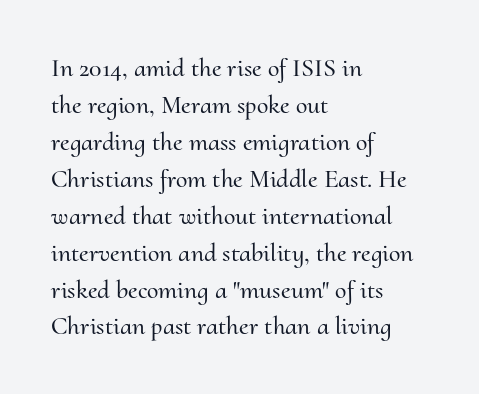
{"italic": "no", "underline": "no", "align": "left", "line_spacing": "normal", "line_spacing_ratio": 1.42, "letter_spacing": "normal", "letter_spacing_em": 0.0, "glyph_px": 26}
